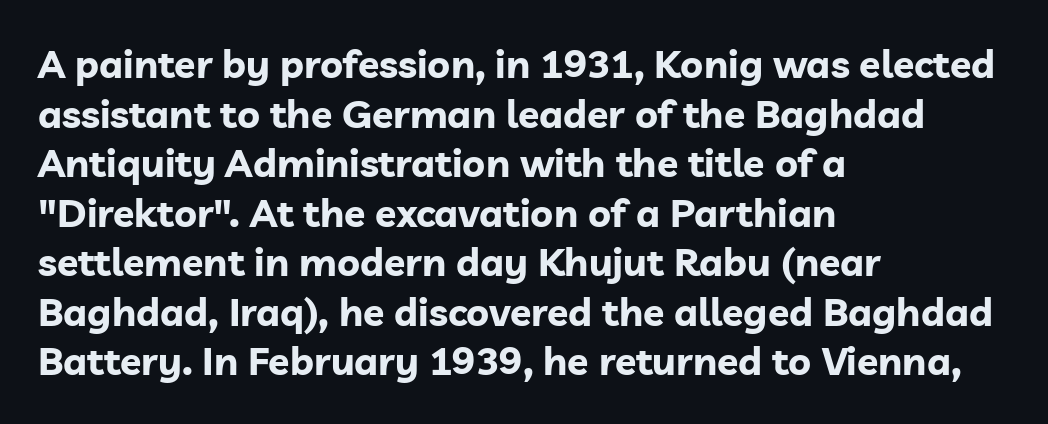
In terms of letterspacing, this is plain default setting. The glyphs are unaccompanied by any horizontal stroke below them. The font's upright variant was chosen for this text. The font family rendered here belongs to the sans-serif group. The setting favours the left margin, as ordinary paragraphs usually do.
